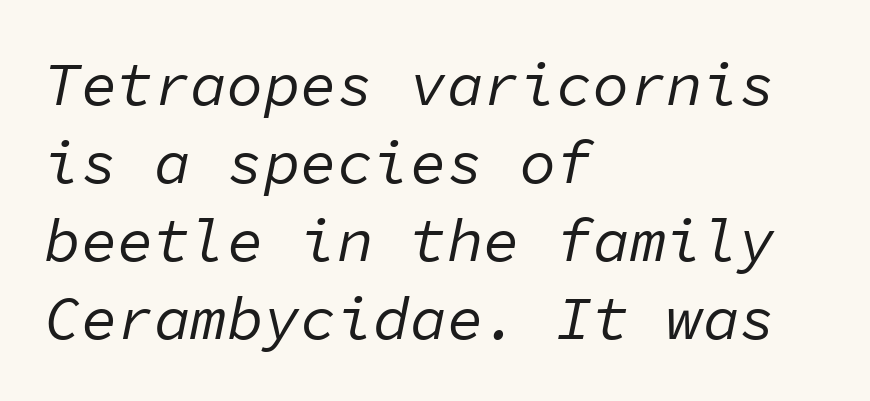
No heavy texture on the line: the type isn't bold. Designer's note — italics engaged. These lines sit exactly where default settings would place them. Standard letterfit; no display-style spreading of the glyphs.
